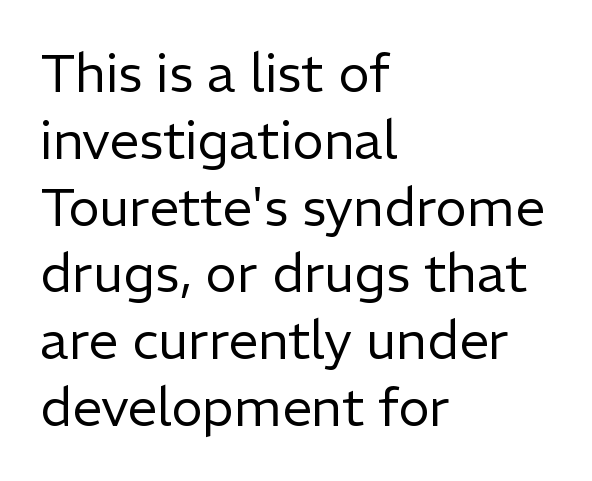
{"serif": "no", "italic": "no", "bold": "no", "weight": "regular", "width": "normal", "stroke_contrast": "low", "x_height": "medium", "monospaced": "no", "underline": "no", "align": "left", "line_spacing": "normal", "line_spacing_ratio": 1.26, "letter_spacing": "normal", "letter_spacing_em": 0.0, "glyph_px": 53}
